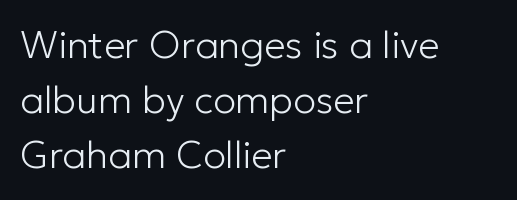
The image shows 38 px light sans-serif type, upright; set left-aligned, normal line spacing (1.45x), normal letter spacing, not underlined; low stroke contrast and a medium x-height.
